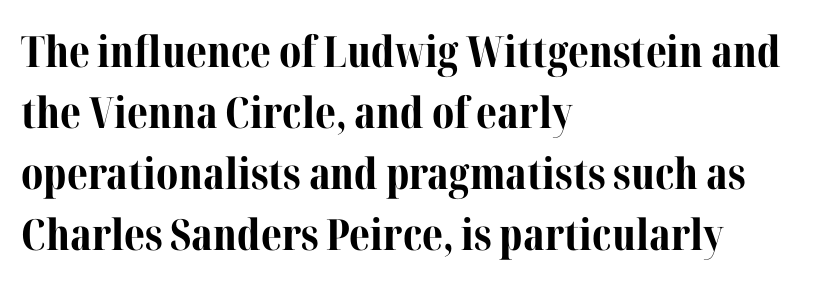
The image shows 43 px bold serif type, upright; set left-aligned, normal line spacing (1.42x), normal letter spacing, not underlined; medium stroke contrast and a medium x-height.
